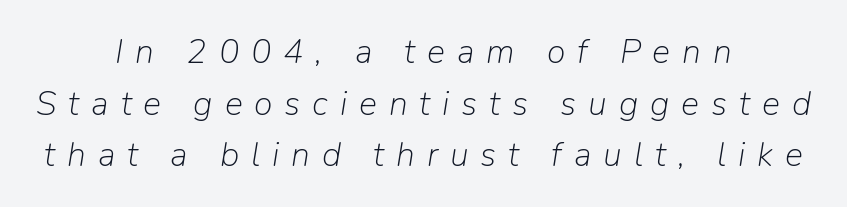
Q: Is the text bold? A: No.
Q: Is the text italic (slanted)? A: Yes, it leans right by about 9 degrees.
Q: Is the text underlined? A: No.
Q: How is the paragraph aligned? A: Centered.
Q: Is the spacing between letters normal or unusually wide? A: Unusually wide.
Q: Is the spacing between lines tight, normal or loose? A: Normal.
Q: Width (condensed, normal, or wide)? A: Normal.
Q: Stroke contrast? A: Low.
Q: x-height? A: Medium.
Q: Monospaced? A: No.
